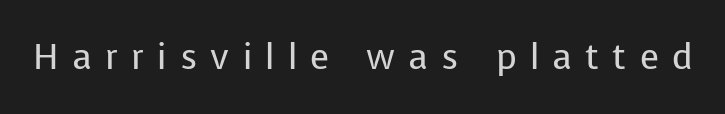
Letterform terminals end flat and unadorned throughout the passage. This reads as an unemphasized weight, regular at the heaviest. The letters advance in unequal steps, a hallmark of proportional type. The lettering stays uniformly vertical, giving the passage a roman look.
